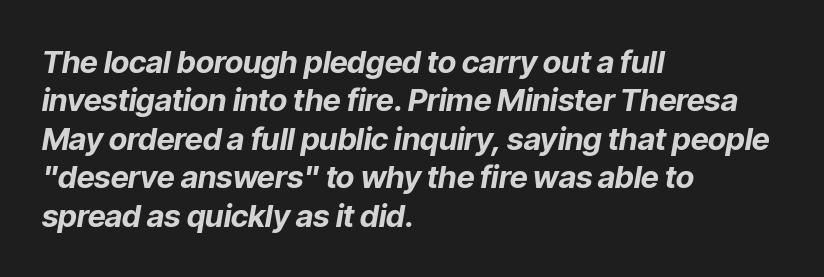
{"italic": "yes", "lean": "right", "slant_degrees": 9, "bold": "yes", "weight": "bold", "width": "normal", "stroke_contrast": "low", "x_height": "medium", "monospaced": "no", "underline": "no", "align": "left", "line_spacing_ratio": 1.24, "letter_spacing": "normal", "letter_spacing_em": 0.0, "glyph_px": 31}
